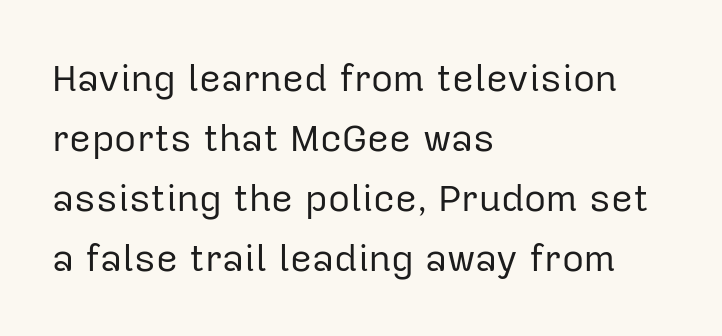
Q: Is the text bold? A: No.
Q: Is the text italic (slanted)? A: No, it is upright.
Q: Is the typeface a serif or a sans-serif typeface? A: Sans-serif.
Q: Is the text underlined? A: No.
Q: How is the paragraph aligned? A: Left-aligned.
Q: Is the spacing between letters normal or unusually wide? A: Normal.
Q: Is the spacing between lines tight, normal or loose? A: Normal.
Q: Width (condensed, normal, or wide)? A: Normal.
Q: Stroke contrast? A: Low.
Q: x-height? A: Medium.
Q: Monospaced? A: No.
